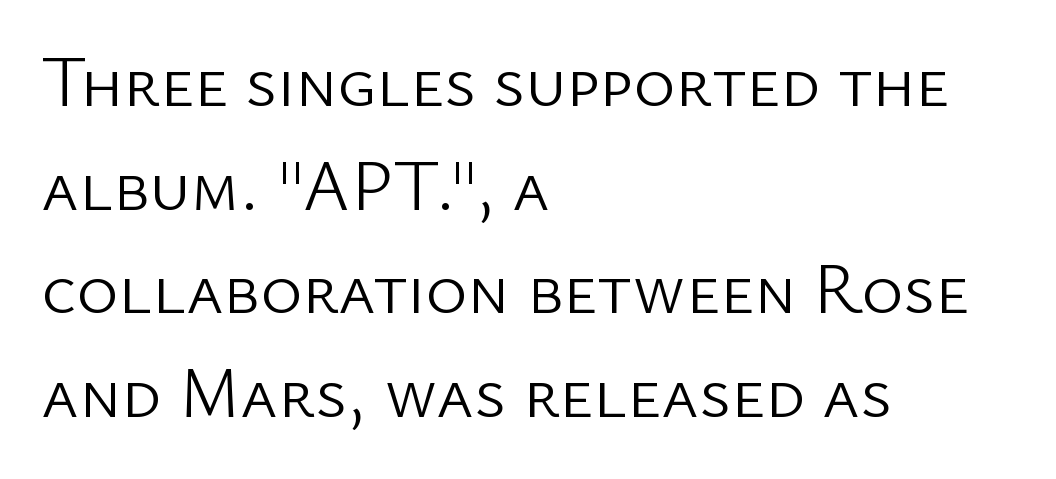
The compositor pushed each line to the left boundary. The rendering uses natural spacing where letterforms have individual widths. Stems and bowls with no extra thickness — not bold. Stroke terminals: plain, sans-serif.
